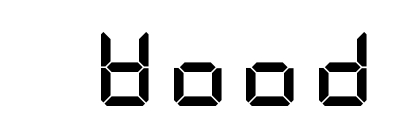
{"serif": "no", "italic": "no", "bold": "yes", "weight": "semibold", "width": "condensed", "stroke_contrast": "low", "x_height": "large", "underline": "no", "glyph_px": 77}
